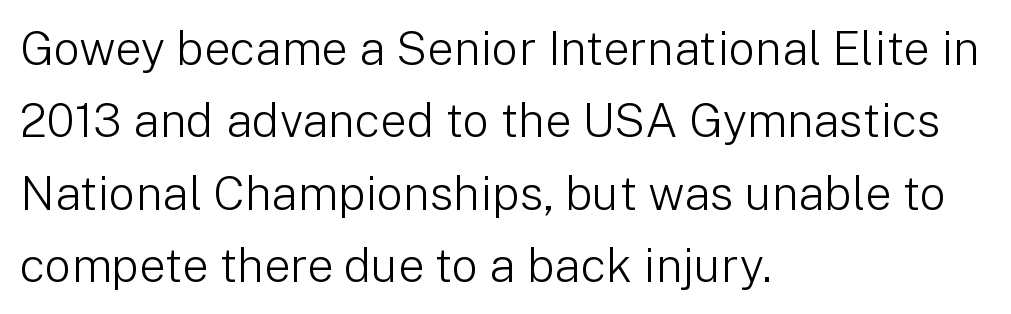
These lines stack with their left ends in a neat column. No letter is thick-stroked: the sample isn't bold. Standard letterfit; no display-style spreading of the glyphs. This is sans-serif lettering, the kind often seen on screens and signage. Descenders are the only things crossing below the line.
